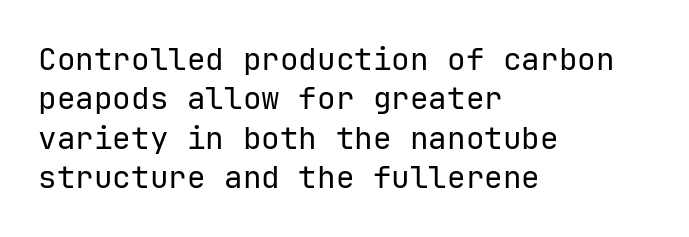
The font is comparable to plain body text, perhaps lighter. Observe the absence of serifs on each vertical stroke in this sample. These lines are set flush left with a ragged right edge. You can tell it's not italic because the verticals are truly vertical. You could count columns in this text — the font is strictly monospaced. Notice how descenders clear the ascenders below comfortably — that's standard leading.
